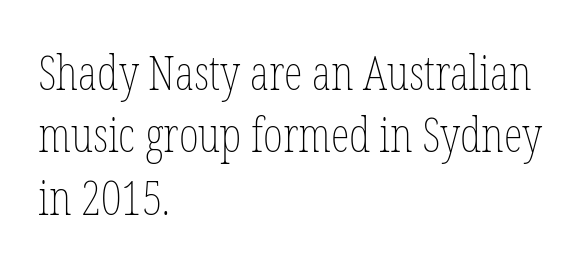
The image shows 48 px thin, condensed type, upright; set left-aligned, normal line spacing (1.3x), normal letter spacing, not underlined; low stroke contrast and a medium x-height.
